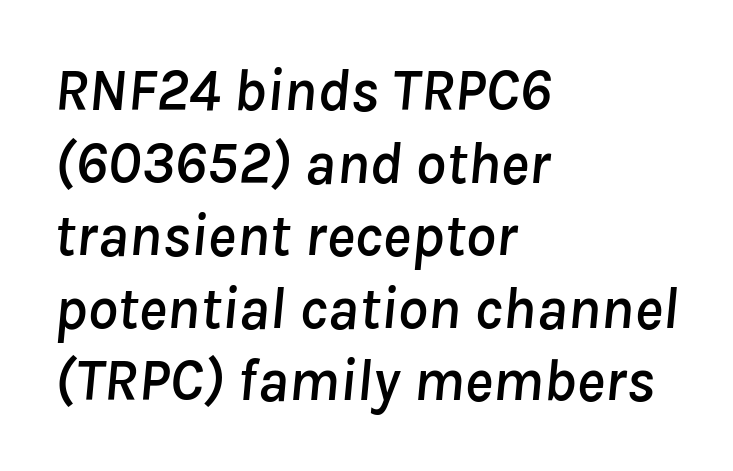
Q: Is the text italic (slanted)? A: Yes, it leans right by about 8 degrees.
Q: Is the text underlined? A: No.
Q: How is the paragraph aligned? A: Left-aligned.
Q: Is the spacing between letters normal or unusually wide? A: Normal.
Q: Width (condensed, normal, or wide)? A: Normal.
Q: Stroke contrast? A: Low.
Q: x-height? A: Medium.
Q: Monospaced? A: No.
